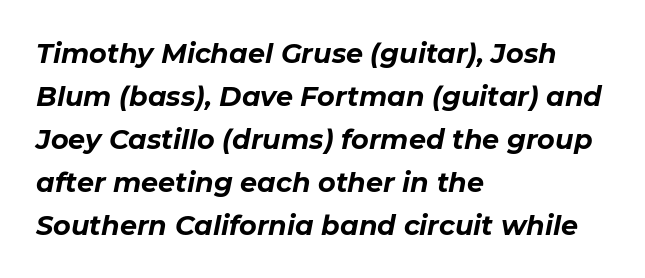
Lines of text with bare space underneath. Heft: maximum for text — a bold. In terms of posture, this sample is oblique. A classic flush-left, rag-right setting is used for this passage. Honestly, the letter spacing is just normal — you wouldn't notice it.
